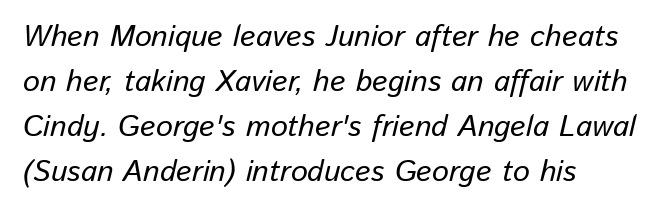
Q: Is the text italic (slanted)? A: Yes, it leans right by about 13 degrees.
Q: Is the text underlined? A: No.
Q: How is the paragraph aligned? A: Left-aligned.
Q: Is the spacing between letters normal or unusually wide? A: Normal.
Q: Is the spacing between lines tight, normal or loose? A: Normal.
Q: Width (condensed, normal, or wide)? A: Normal.
Q: Stroke contrast? A: Low.
Q: x-height? A: Medium.
Q: Monospaced? A: No.
